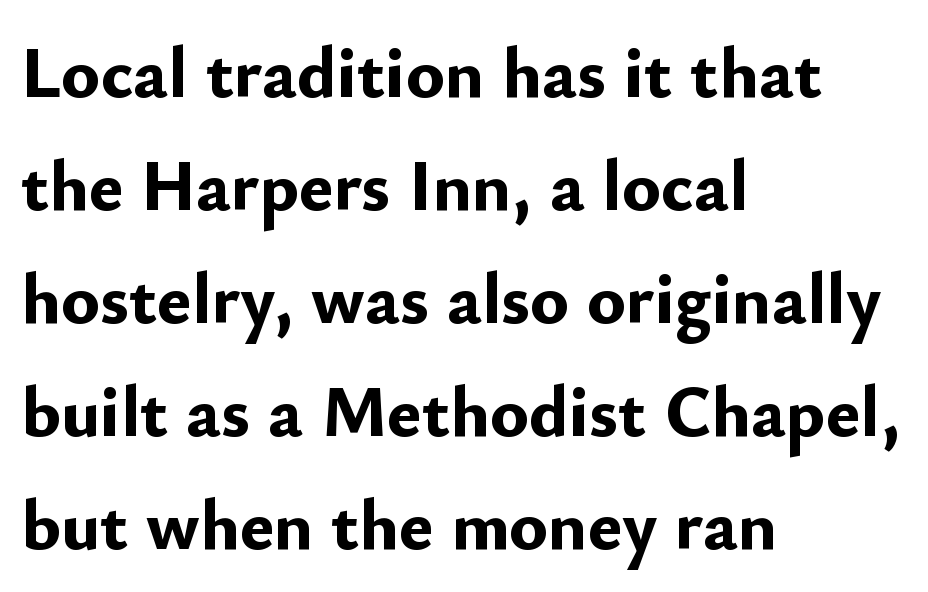
Stroke thickness is high; the sample reads as a true bold. Interline gaps are of average width in this sample. No italicization has been applied; the sample stays upright. Casual observation: everything's shoved over to the left. Check where the strokes stop: nothing finishes them off — pure sans.
